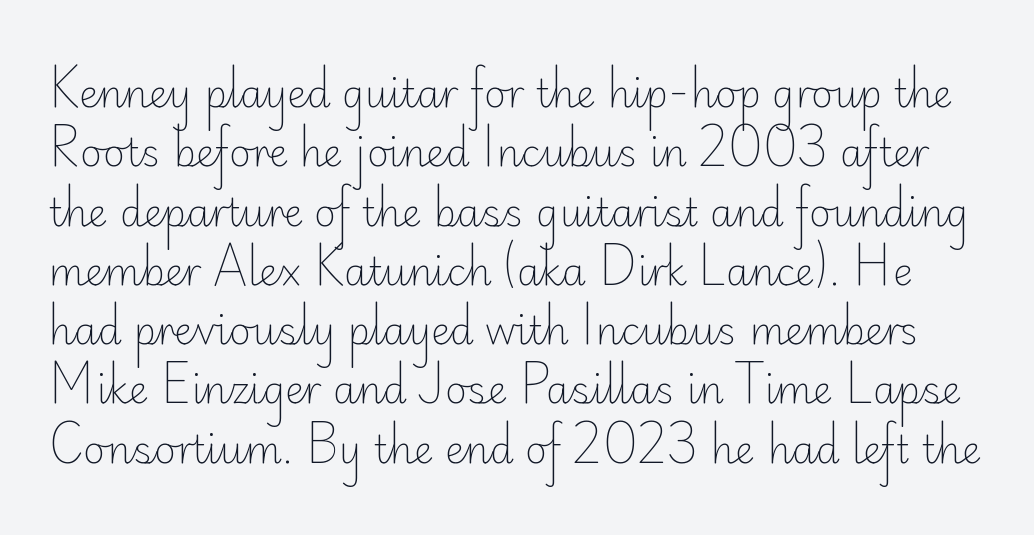
The image shows 38 px light sans-serif type, upright; set normal line spacing (1.56x), normal letter spacing, not underlined; low stroke contrast and a small x-height.
